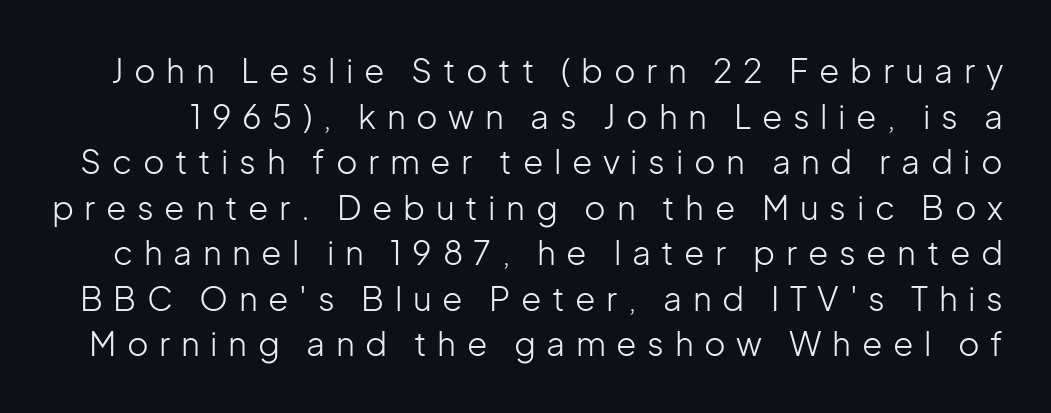
These lines are rendered in a variable-pitch font. This rendering employs a face without finishing strokes, i.e., a sans-serif. The foot of each line stays bare and open. Here the glyphs are tracked loosely, breaking word shapes into spaced letters. Ascenders rise straight up at ninety degrees.
